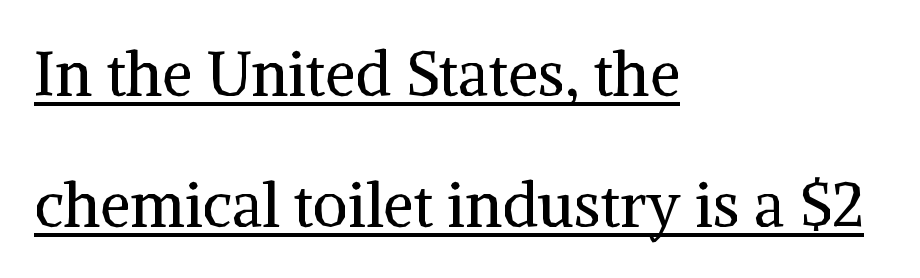
Q: Is the text bold? A: No.
Q: Is the text italic (slanted)? A: No, it is upright.
Q: Is the typeface a serif or a sans-serif typeface? A: Serif.
Q: Is the text underlined? A: Yes.
Q: How is the paragraph aligned? A: Left-aligned.
Q: Is the spacing between letters normal or unusually wide? A: Normal.
Q: Is the spacing between lines tight, normal or loose? A: Loose.
Q: Width (condensed, normal, or wide)? A: Normal.
Q: Stroke contrast? A: Medium.
Q: x-height? A: Medium.
Q: Monospaced? A: No.
